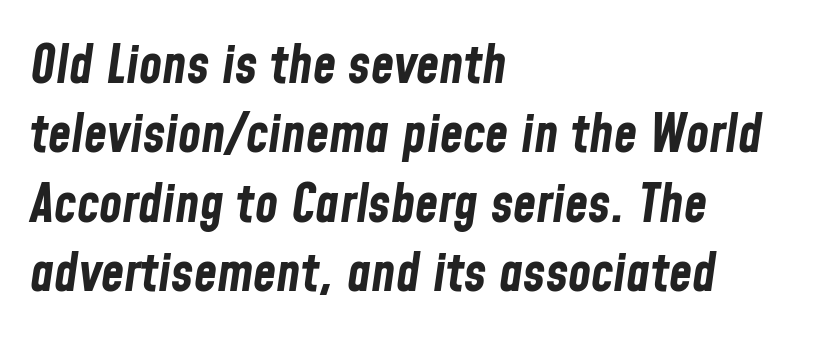
{"italic": "yes", "lean": "right", "slant_degrees": 8, "bold": "yes", "weight": "bold", "width": "condensed", "stroke_contrast": "low", "x_height": "medium", "monospaced": "no", "underline": "no", "align": "left", "line_spacing": "normal", "line_spacing_ratio": 1.31, "letter_spacing": "normal", "letter_spacing_em": 0.0, "glyph_px": 53}
